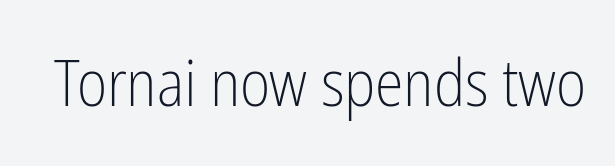
Q: Is the text bold? A: No.
Q: Is the text italic (slanted)? A: No, it is upright.
Q: Is the typeface a serif or a sans-serif typeface? A: Sans-serif.
Q: Is the text underlined? A: No.
Q: Is the spacing between letters normal or unusually wide? A: Normal.
Q: Width (condensed, normal, or wide)? A: Condensed.
Q: Stroke contrast? A: Low.
Q: x-height? A: Medium.
Q: Monospaced? A: No.
